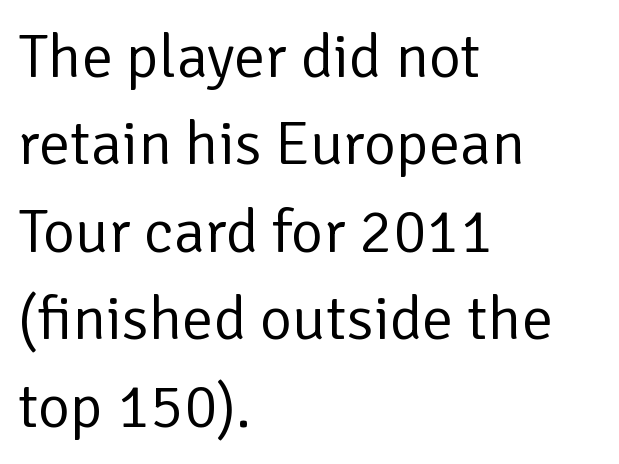
The image shows 62 px regular-weight sans-serif type, upright; set left-aligned, normal line spacing (1.41x), normal letter spacing, not underlined; low stroke contrast and a medium x-height.
